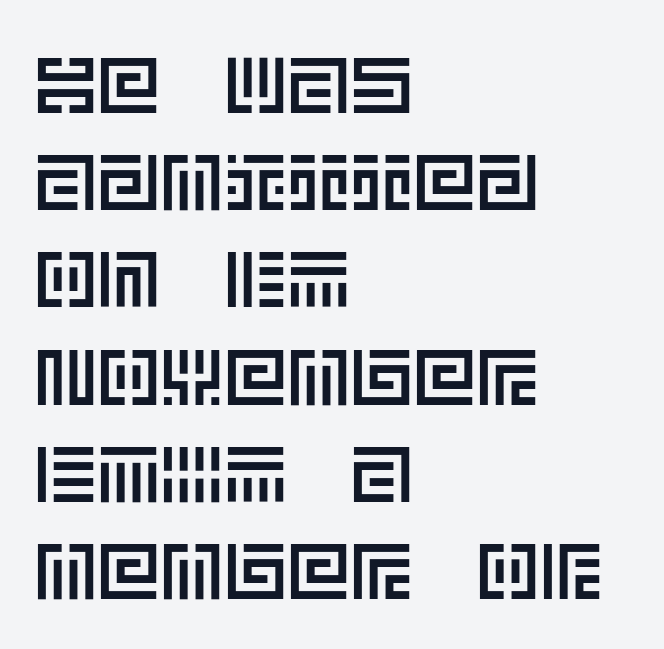
Q: Is the text italic (slanted)? A: No, it is upright.
Q: Is the text underlined? A: No.
Q: How is the paragraph aligned? A: Left-aligned.
Q: Is the spacing between letters normal or unusually wide? A: Normal.
Q: Width (condensed, normal, or wide)? A: Normal.
Q: x-height? A: Large.
